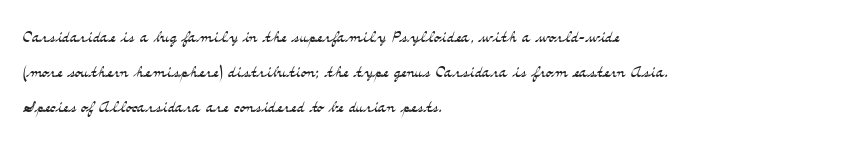
{"bold": "no", "underline": "no", "align": "left", "line_spacing": "normal", "line_spacing_ratio": 1.6, "letter_spacing": "normal", "letter_spacing_em": 0.0, "glyph_px": 22}
